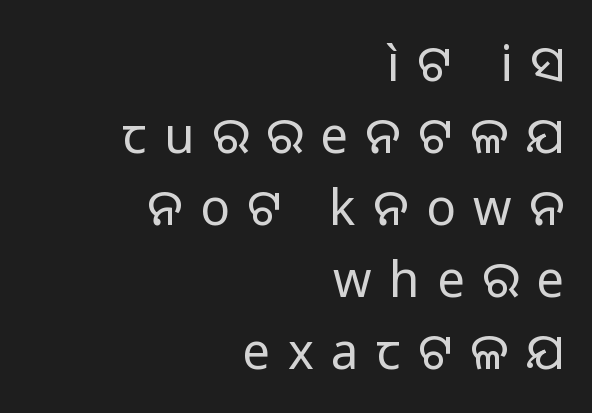
Q: Is the text bold? A: No.
Q: Is the text italic (slanted)? A: No, it is upright.
Q: Is the typeface a serif or a sans-serif typeface? A: Sans-serif.
Q: Is the text underlined? A: No.
Q: How is the paragraph aligned? A: Right-aligned.
Q: Is the spacing between letters normal or unusually wide? A: Unusually wide.
Q: Is the spacing between lines tight, normal or loose? A: Normal.
Q: Width (condensed, normal, or wide)? A: Normal.
Q: Stroke contrast? A: Low.
Q: x-height? A: Medium.
Q: Monospaced? A: No.
